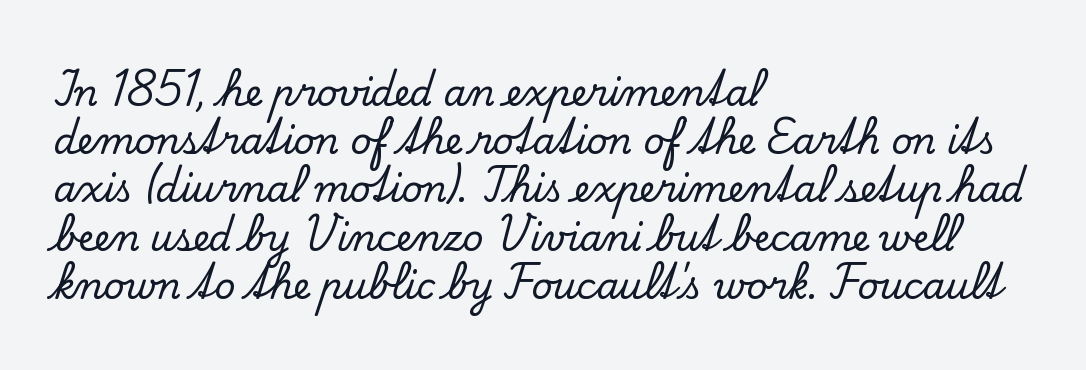
The image shows 36 px serif type; set left-aligned, normal line spacing (1.34x), normal letter spacing, not underlined; low stroke contrast and a small x-height.
